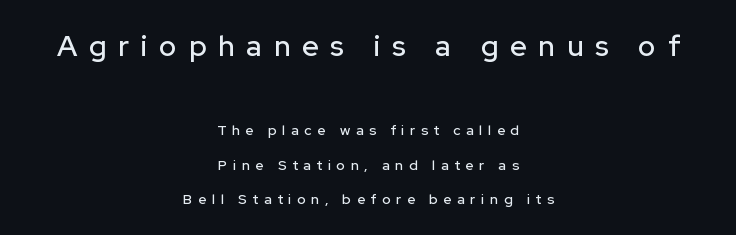
The image shows 29 px sans-serif type, upright; set centered, loose line spacing (2.45x), unusually wide letter spacing (+0.41 em), not underlined; the first (top) block is 2.07x larger; low stroke contrast and a medium x-height.
